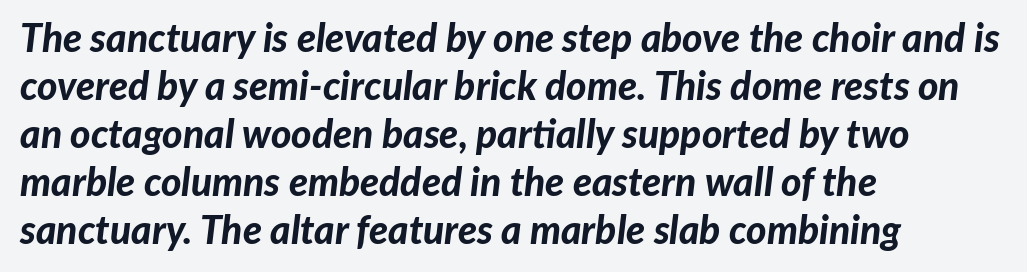
{"italic": "yes", "lean": "right", "slant_degrees": 7, "bold": "yes", "weight": "bold", "width": "normal", "stroke_contrast": "low", "x_height": "medium", "monospaced": "no", "underline": "no", "align": "left", "line_spacing_ratio": 1.23, "letter_spacing": "normal", "letter_spacing_em": 0.0, "glyph_px": 39}
